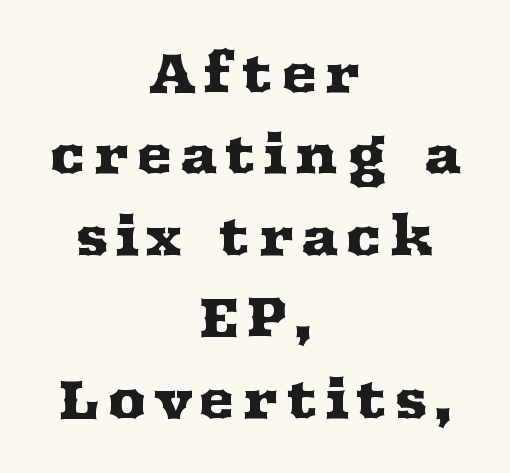
Rule under the text: the space is simply empty. Italic: no, the glyphs are upright roman. Quick note: interline space is typical. These lines are rendered in a variable-pitch font.
